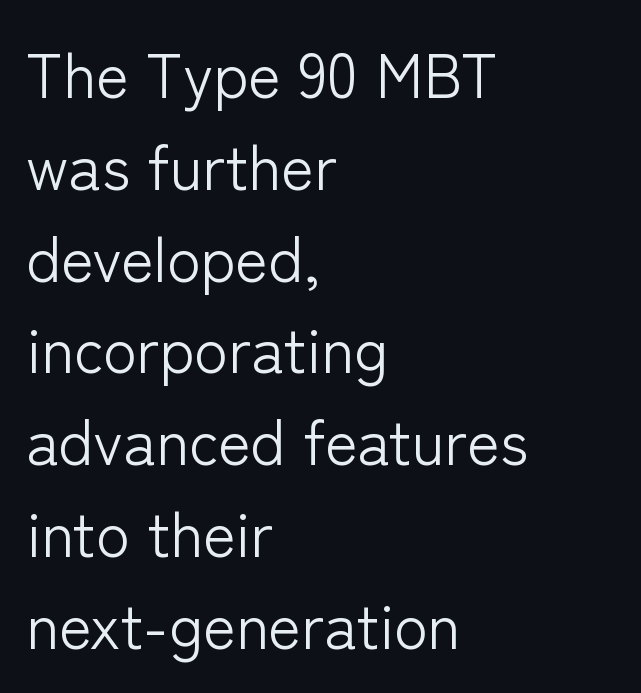
Q: Is the text bold? A: No.
Q: Is the text italic (slanted)? A: No, it is upright.
Q: Is the typeface a serif or a sans-serif typeface? A: Sans-serif.
Q: Is the text underlined? A: No.
Q: How is the paragraph aligned? A: Left-aligned.
Q: Is the spacing between letters normal or unusually wide? A: Normal.
Q: Is the spacing between lines tight, normal or loose? A: Normal.
Q: Width (condensed, normal, or wide)? A: Normal.
Q: Stroke contrast? A: Low.
Q: x-height? A: Medium.
Q: Monospaced? A: No.
